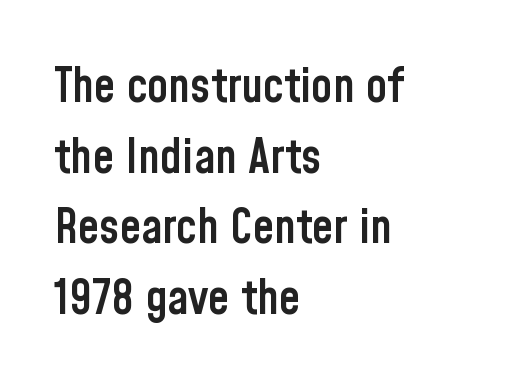
{"serif": "no", "italic": "no", "bold": "semi", "weight": "semibold", "width": "condensed", "stroke_contrast": "low", "x_height": "medium", "monospaced": "no", "underline": "no", "align": "left", "line_spacing": "normal", "line_spacing_ratio": 1.47, "letter_spacing": "normal", "letter_spacing_em": 0.0, "glyph_px": 48}
